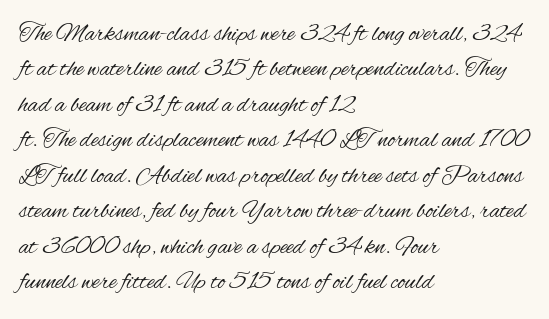
Q: Is the text bold? A: No.
Q: Is the text italic (slanted)? A: Yes.
Q: Is the text underlined? A: No.
Q: How is the paragraph aligned? A: Left-aligned.
Q: Is the spacing between letters normal or unusually wide? A: Normal.
Q: Is the spacing between lines tight, normal or loose? A: Normal.
